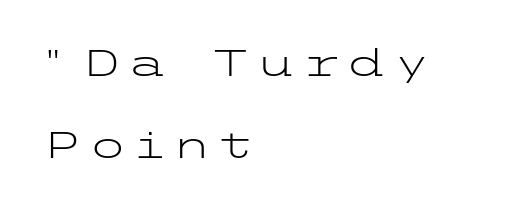
{"serif": "no", "italic": "no", "bold": "no", "weight": "light", "width": "wide", "stroke_contrast": "low", "x_height": "medium", "underline": "no", "align": "left", "line_spacing": "loose", "line_spacing_ratio": 2.27, "glyph_px": 36}
